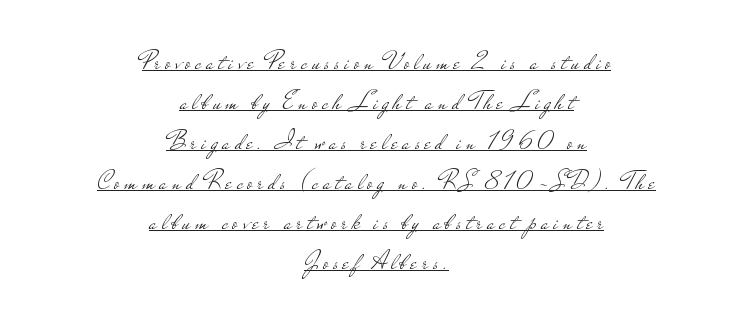
Leading: standard. The weight tops out at a normal text grade. Is there an underline? Yes — a line sits under the letters. Where is the straight margin? There isn't one; the lines are centered.
